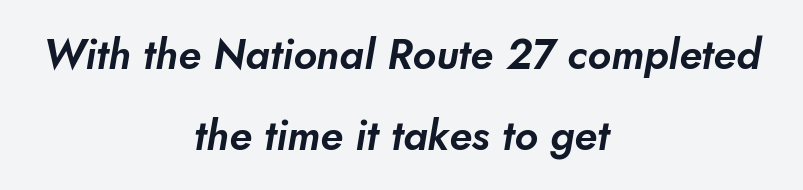
These lines stack symmetrically, like a column narrowing and widening about its center. This block would shrink considerably if given ordinary leading; it's expanded now. Plain, unruled lines of type. This sample uses a sans-serif face. The rendering uses natural spacing where letterforms have individual widths.
